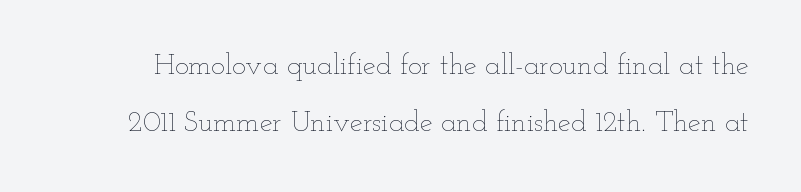
Q: Is the text bold? A: No.
Q: Is the text italic (slanted)? A: No, it is upright.
Q: Is the text underlined? A: No.
Q: Is the spacing between letters normal or unusually wide? A: Normal.
Q: Is the spacing between lines tight, normal or loose? A: Loose.
Q: Width (condensed, normal, or wide)? A: Wide.
Q: Stroke contrast? A: Low.
Q: x-height? A: Small.
Q: Monospaced? A: No.
